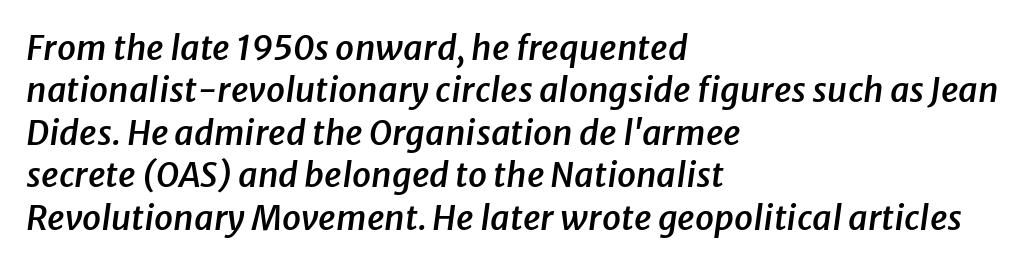
{"italic": "yes", "lean": "right", "slant_degrees": 8, "bold": "semi", "weight": "semibold", "width": "normal", "stroke_contrast": "low", "x_height": "medium", "monospaced": "no", "underline": "no", "align": "left", "line_spacing": "normal", "line_spacing_ratio": 1.25, "letter_spacing": "normal", "letter_spacing_em": 0.0, "glyph_px": 34}
